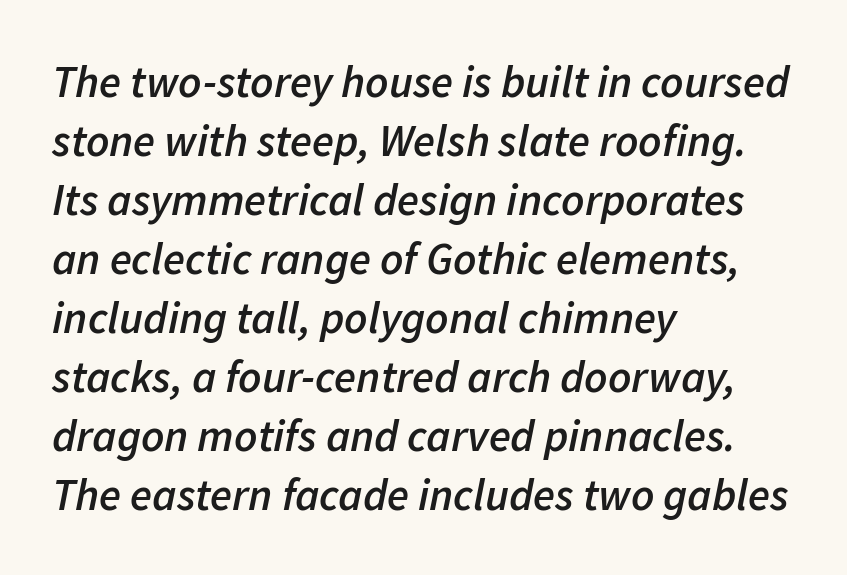
{"italic": "yes", "lean": "right", "slant_degrees": 11, "bold": "semi", "weight": "semibold", "width": "normal", "stroke_contrast": "low", "x_height": "medium", "monospaced": "no", "underline": "no", "align": "left", "line_spacing": "normal", "line_spacing_ratio": 1.31, "letter_spacing": "normal", "letter_spacing_em": 0.0, "glyph_px": 45}
